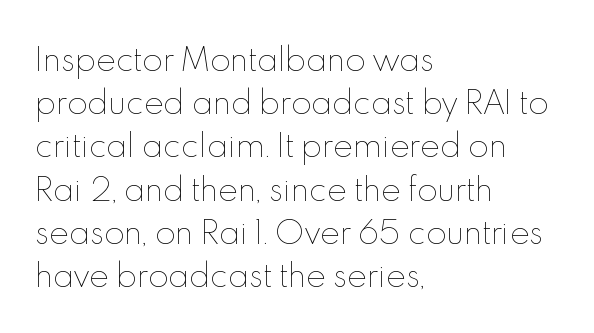
{"italic": "no", "bold": "no", "weight": "thin", "width": "normal", "x_height": "small", "monospaced": "no", "underline": "no", "align": "left", "line_spacing": "normal", "line_spacing_ratio": 1.44, "letter_spacing": "normal", "letter_spacing_em": 0.0, "glyph_px": 30}
